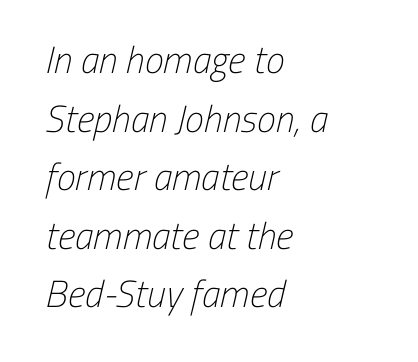
The image shows 38 px light, condensed sans-serif type; set left-aligned, normal line spacing (1.54x), normal letter spacing, not underlined; low stroke contrast and a medium x-height.
